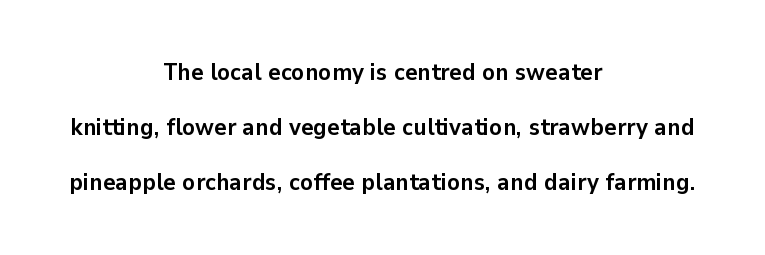
The image shows 24 px bold type, upright; set centered, loose line spacing (2.3x), normal letter spacing, not underlined.
